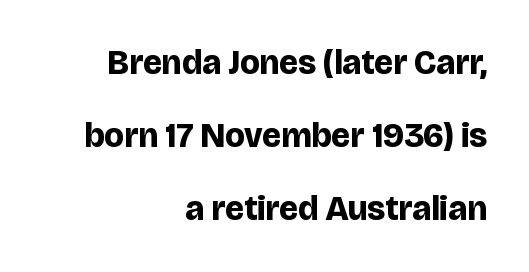
Widely set lines give the paragraph a tall, airy silhouette. In terms of weight, the rendering is a true, heavy bold. Spacing verdict: proportional, widths tailored to each character. Characters remain perfectly vertical along every line. Each word holds together tightly as a unit, with standard inter-letter gaps. Notice how the passage keeps a crisp vertical edge on the right only.
